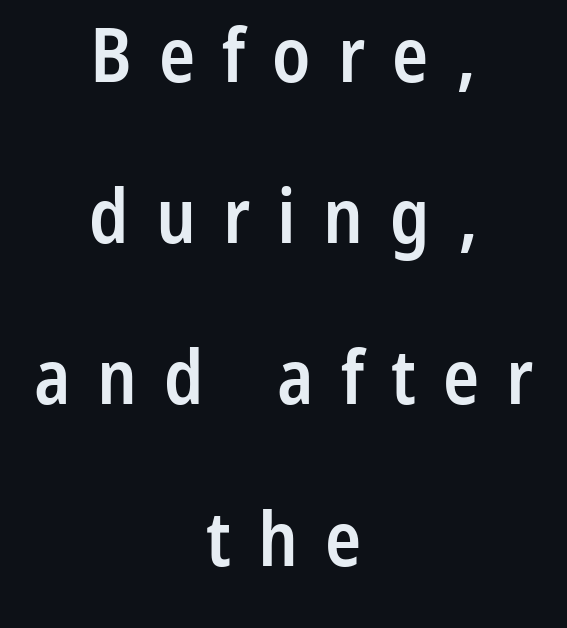
{"serif": "no", "italic": "no", "bold": "semi", "weight": "semibold", "width": "condensed", "stroke_contrast": "low", "x_height": "medium", "monospaced": "no", "underline": "no", "align": "center", "line_spacing": "loose", "line_spacing_ratio": 2.15, "letter_spacing": "wide", "letter_spacing_em": 0.36, "glyph_px": 75}
